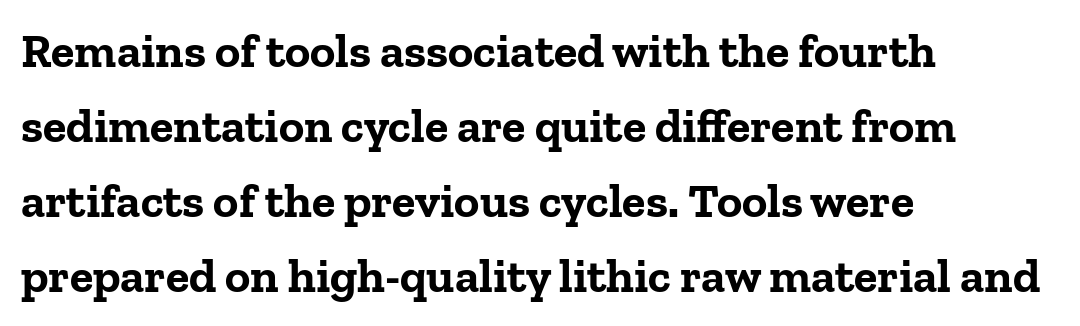
{"serif": "yes", "italic": "no", "bold": "yes", "weight": "bold", "width": "normal", "stroke_contrast": "low", "x_height": "medium", "monospaced": "no", "underline": "no", "align": "left", "line_spacing": "normal", "line_spacing_ratio": 1.56, "letter_spacing": "normal", "letter_spacing_em": 0.0, "glyph_px": 48}
